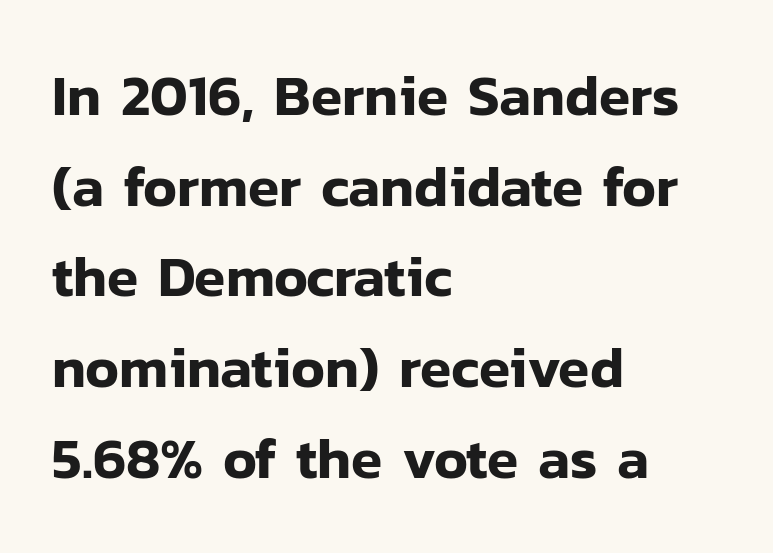
Q: Is the text italic (slanted)? A: No, it is upright.
Q: Is the typeface a serif or a sans-serif typeface? A: Sans-serif.
Q: Is the text underlined? A: No.
Q: How is the paragraph aligned? A: Left-aligned.
Q: Is the spacing between letters normal or unusually wide? A: Normal.
Q: Is the spacing between lines tight, normal or loose? A: Normal.
Q: Width (condensed, normal, or wide)? A: Normal.
Q: Stroke contrast? A: Low.
Q: x-height? A: Medium.
Q: Monospaced? A: No.
